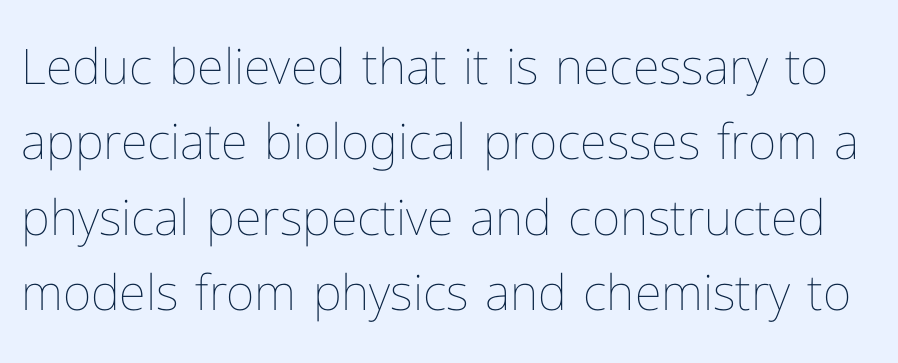
Q: Is the text bold? A: No.
Q: Is the text italic (slanted)? A: No, it is upright.
Q: Is the text underlined? A: No.
Q: Is the spacing between letters normal or unusually wide? A: Normal.
Q: Is the spacing between lines tight, normal or loose? A: Normal.
Q: Width (condensed, normal, or wide)? A: Normal.
Q: Stroke contrast? A: Low.
Q: x-height? A: Medium.
Q: Monospaced? A: No.
